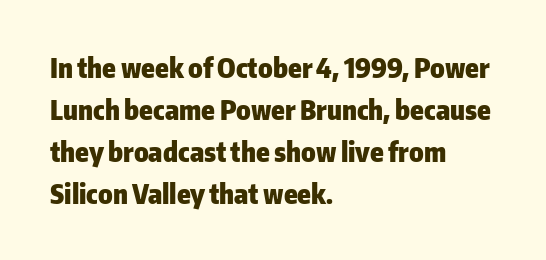
The face used here has the dense, thick strokes of a bold. Students, observe: this is what conventionally led text looks like. Notice how the stems are strictly vertical — no italics here. The setting favours the left margin, as ordinary paragraphs usually do.
